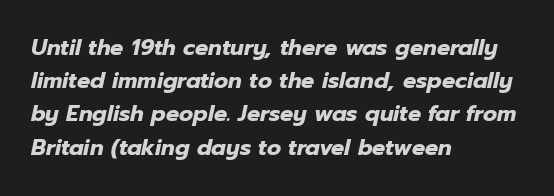
The image shows 22 px bold type, italic (leaning right); set left-aligned, normal line spacing (1.51x), normal letter spacing, not underlined.
